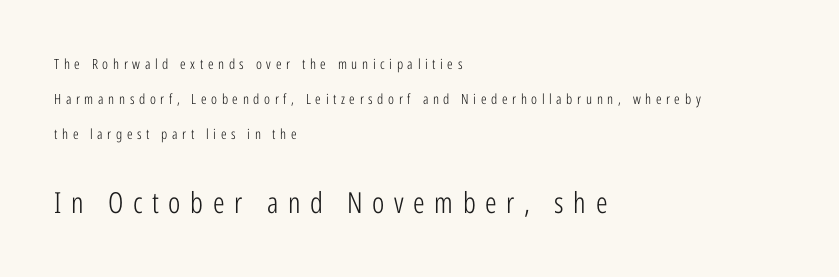
Leading is clearly above the norm, producing a sparse column. Rendered with straight, roman letterforms. Think of a printed novel: that variable character pitch is what you see here. The more generous point size was reserved for the lower chunk. Regarding serifs, this sample does without them.
